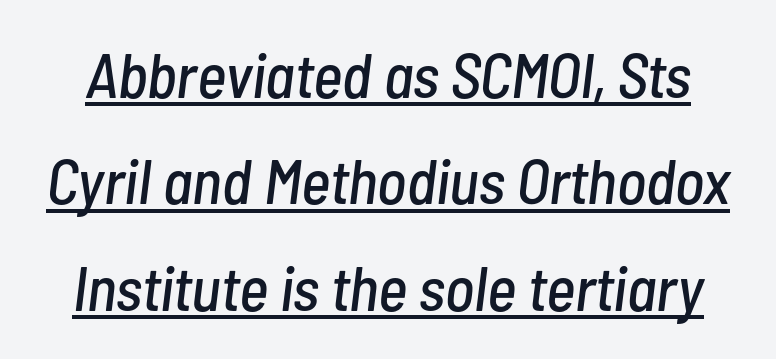
The image shows 63 px condensed type, italic (leaning right); set normal line spacing (1.69x), normal letter spacing, underlined; low stroke contrast and a medium x-height.
